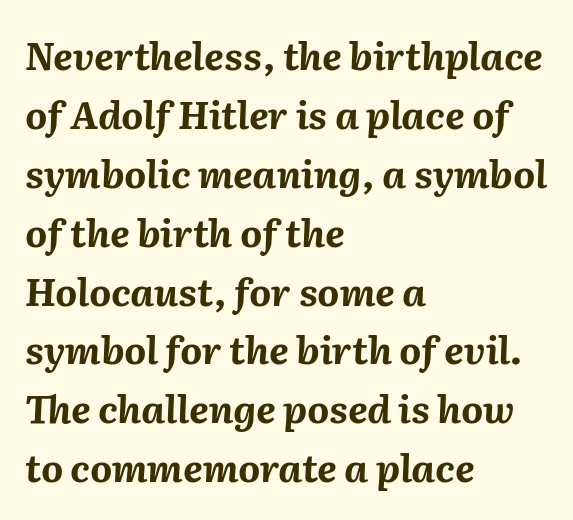
The image shows 38 px bold type, italic (leaning right); set left-aligned, normal line spacing (1.55x), normal letter spacing, not underlined; medium stroke contrast and a medium x-height.
